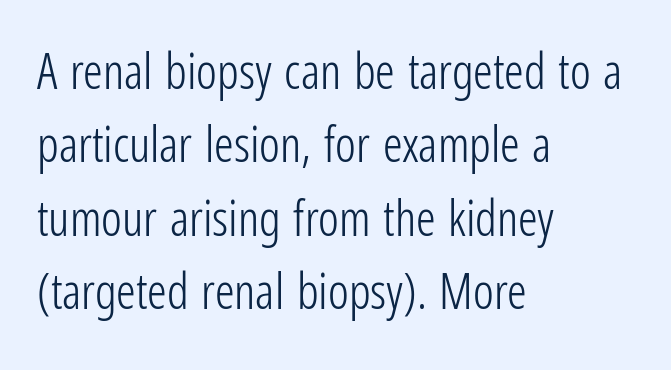
Left-aligned paragraph, ragged on the right. Clear beneath every line of the passage. The type is set solid horizontally, with unmodified tracking. The space between consecutive lines is moderate. It's the straight-up-and-down kind of type.
